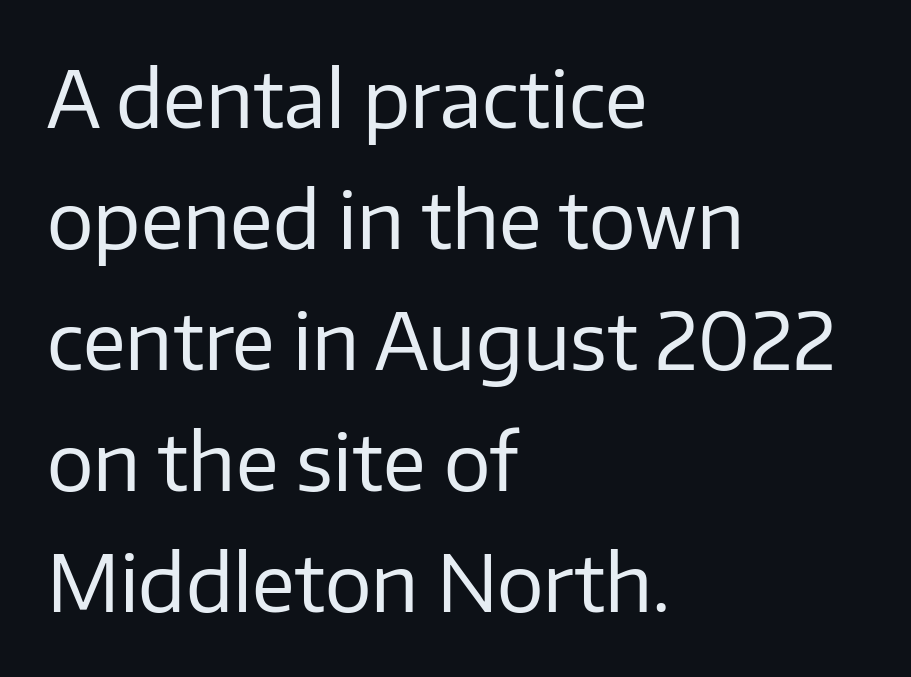
Q: Is the text bold? A: No.
Q: Is the text italic (slanted)? A: No, it is upright.
Q: Is the typeface a serif or a sans-serif typeface? A: Sans-serif.
Q: Is the text underlined? A: No.
Q: How is the paragraph aligned? A: Left-aligned.
Q: Is the spacing between letters normal or unusually wide? A: Normal.
Q: Is the spacing between lines tight, normal or loose? A: Normal.
Q: Width (condensed, normal, or wide)? A: Normal.
Q: Stroke contrast? A: Low.
Q: x-height? A: Medium.
Q: Monospaced? A: No.
